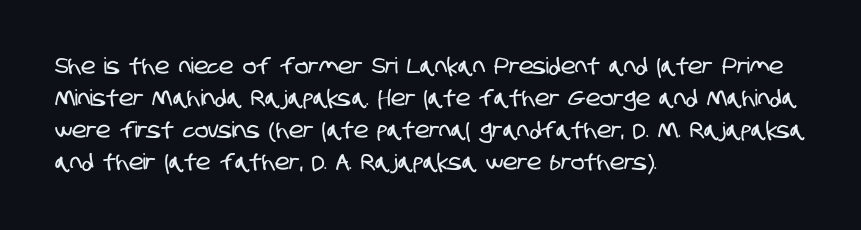
The image shows 22 px text type; set left-aligned, normal line spacing (1.46x), normal letter spacing, not underlined.
